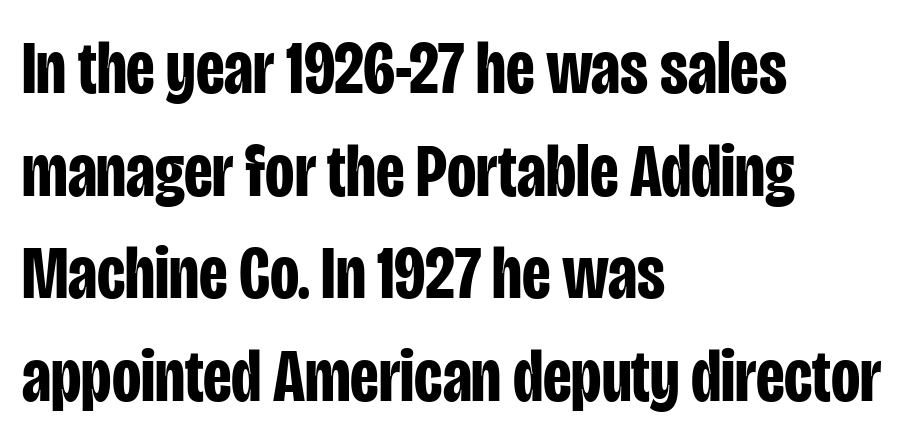
Check where the strokes stop: nothing finishes them off — pure sans. Interline gaps are of average width in this sample. All the whitespace from short lines collects on the right. The face used here is proportionally spaced, like ordinary book or web type.
